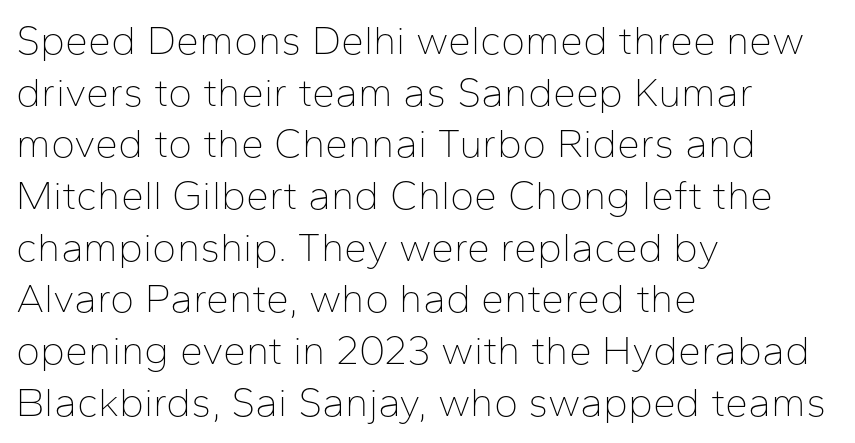
Q: Is the text bold? A: No.
Q: Is the text italic (slanted)? A: No, it is upright.
Q: Is the typeface a serif or a sans-serif typeface? A: Sans-serif.
Q: Is the text underlined? A: No.
Q: How is the paragraph aligned? A: Left-aligned.
Q: Is the spacing between letters normal or unusually wide? A: Normal.
Q: Is the spacing between lines tight, normal or loose? A: Normal.
Q: Width (condensed, normal, or wide)? A: Normal.
Q: Stroke contrast? A: Low.
Q: x-height? A: Medium.
Q: Monospaced? A: No.
